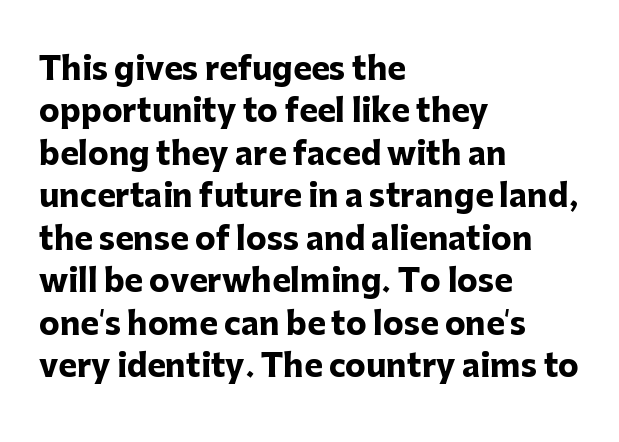
The rendering uses natural spacing where letterforms have individual widths. The face used here is rendered with its standard letterfit. What weight is shown? A full bold with thick strokes. The rendering shows plain stroke endings on the letterforms — a sans-serif design. Leading: standard.
